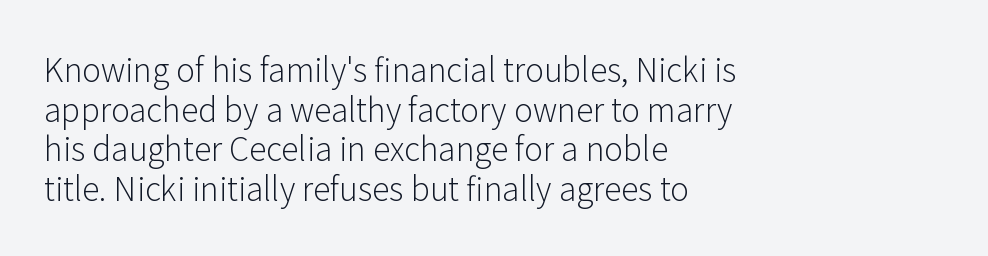
Q: Is the text bold? A: No.
Q: Is the text italic (slanted)? A: No, it is upright.
Q: Is the typeface a serif or a sans-serif typeface? A: Sans-serif.
Q: Is the text underlined? A: No.
Q: How is the paragraph aligned? A: Left-aligned.
Q: Is the spacing between letters normal or unusually wide? A: Normal.
Q: Width (condensed, normal, or wide)? A: Normal.
Q: Stroke contrast? A: Low.
Q: x-height? A: Medium.
Q: Monospaced? A: No.
